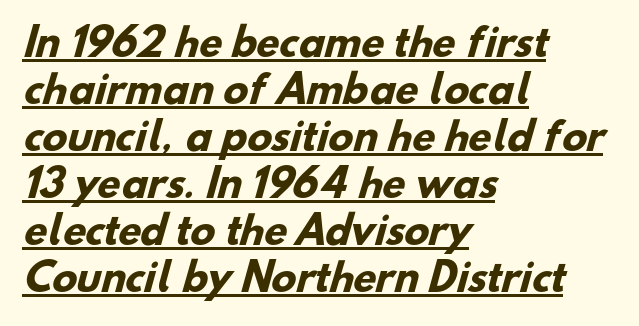
The image shows 37 px heavy sans-serif type; set left-aligned, normal line spacing (1.27x), normal letter spacing, underlined; low stroke contrast and a small x-height.
